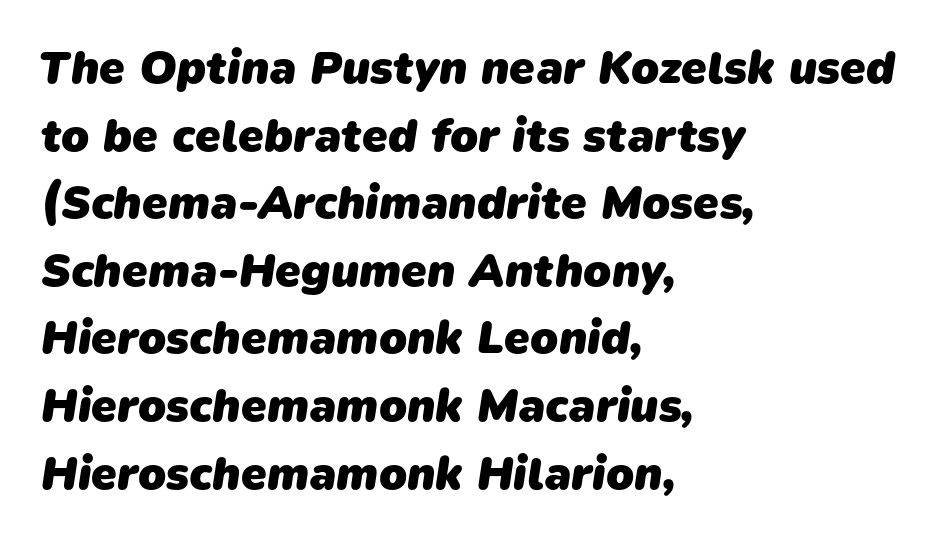
The image shows 46 px heavy sans-serif type; set left-aligned, normal line spacing (1.47x), normal letter spacing, not underlined; low stroke contrast and a medium x-height.
